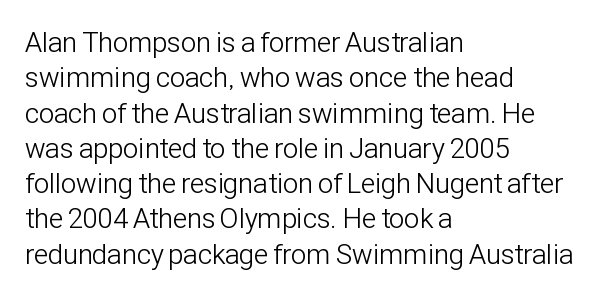
Lines of text with bare space underneath. The characters are drawn with everyday or finer stroke widths. The paragraph shown leans on its left margin. Does extra space separate the letters? No, they use regular spacing. The lettering holds an erect, upright posture throughout.
